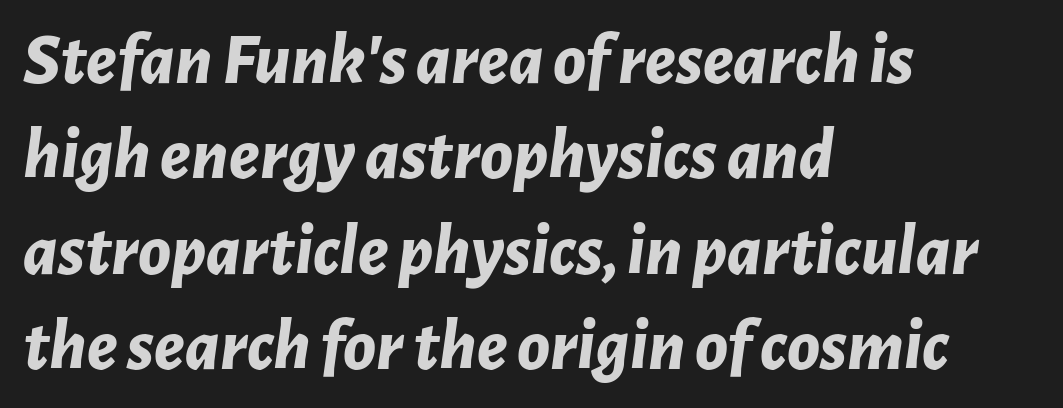
The image shows 74 px bold type, italic (leaning right); set left-aligned, normal line spacing (1.29x), normal letter spacing, not underlined; low stroke contrast and a medium x-height.
